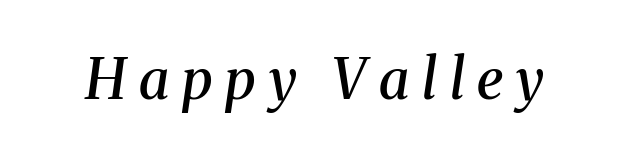
{"serif": "yes", "italic": "yes", "lean": "right", "slant_degrees": 8, "bold": "semi", "weight": "semibold", "width": "normal", "stroke_contrast": "medium", "x_height": "medium", "monospaced": "no", "underline": "no", "letter_spacing": "wide", "letter_spacing_em": 0.23, "glyph_px": 56}
